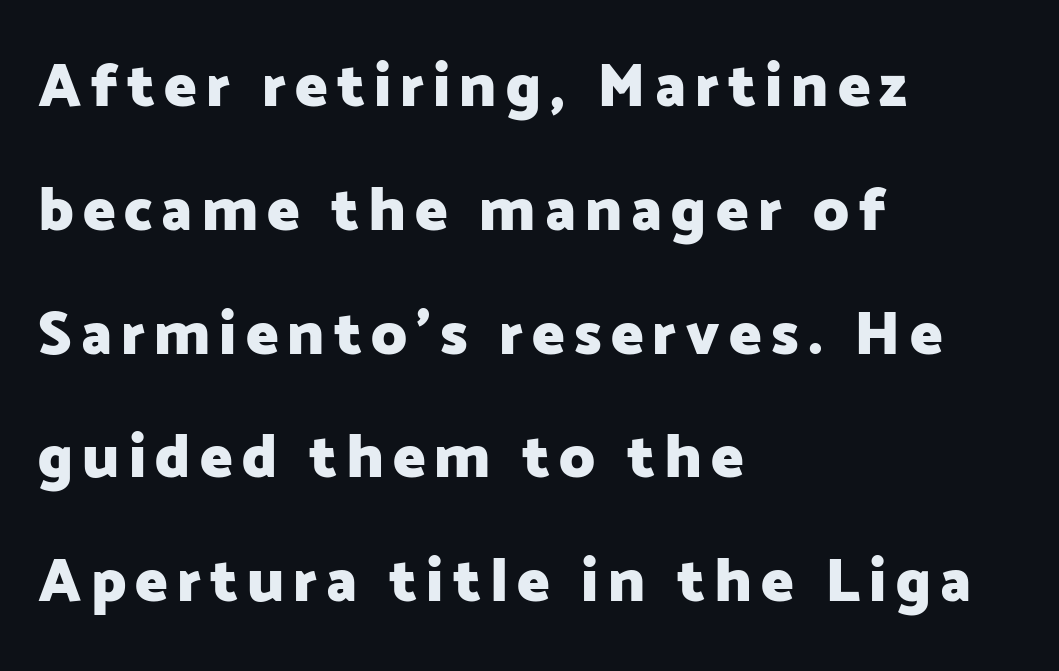
The image shows 61 px heavy sans-serif type, upright; set left-aligned, loose line spacing (2.03x), not underlined; low stroke contrast and a medium x-height.
